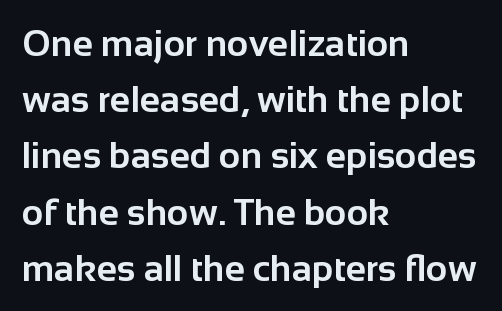
Quick note: interline space is typical. Note: no serifs on the glyphs. The rendering uses natural spacing where letterforms have individual widths. There is no visible air inserted between adjacent glyphs.
